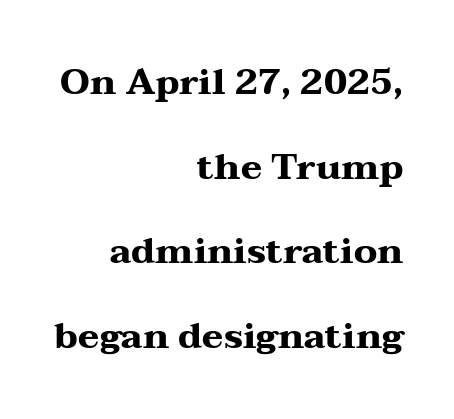
{"serif": "yes", "italic": "no", "bold": "yes", "weight": "heavy", "width": "wide", "stroke_contrast": "medium", "x_height": "medium", "monospaced": "no", "underline": "no", "align": "right", "line_spacing": "loose", "line_spacing_ratio": 2.35, "letter_spacing": "normal", "letter_spacing_em": 0.0, "glyph_px": 36}
